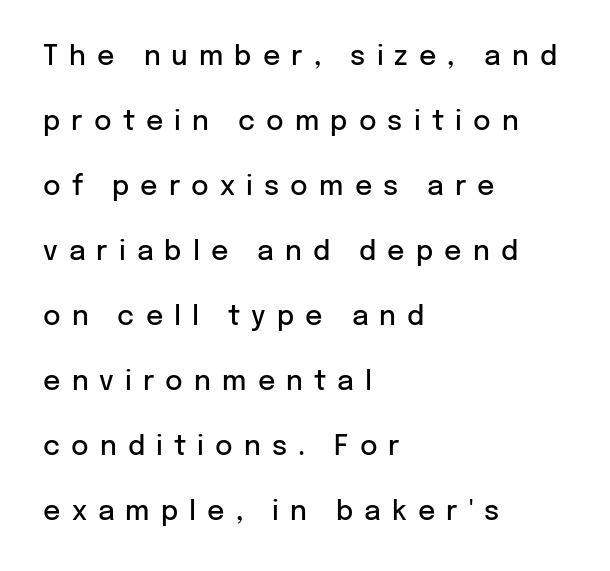
Tracking value appears strongly positive — letters spread wide. Every letter is mildly thick-stroked: semibold rather than bold. Posture: vertical. This rendering features lettering with no underline.
